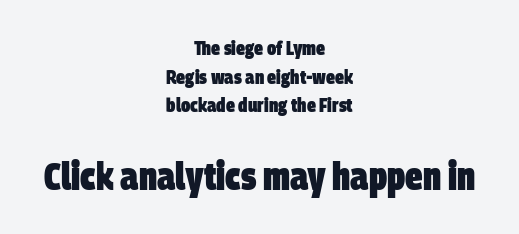
{"serif": "no", "bold": "yes", "weight": "heavy", "width": "condensed", "stroke_contrast": "low", "x_height": "large", "monospaced": "no", "underline": "no", "align": "center", "line_spacing": "normal", "line_spacing_ratio": 1.43, "letter_spacing": "normal", "letter_spacing_em": 0.0, "larger_block": "second", "size_ratio": 1.95, "glyph_px": 39}
